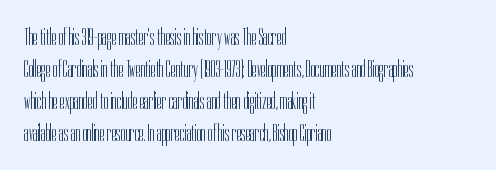
A bare baseline throughout the passage. Does the lettering tilt? It doesn't — this is upright. Leftover space on each line is placed entirely after the last word. Regarding leading, the lines here are spaced in the standard way. Inter-character spacing is left at the font's built-in metrics. Compared with a typical body face, this is equally light or lighter still.
